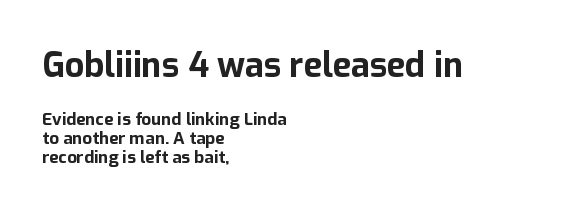
Q: Is the text bold? A: Yes.
Q: Is the text italic (slanted)? A: No, it is upright.
Q: Is the typeface a serif or a sans-serif typeface? A: Sans-serif.
Q: Is the text underlined? A: No.
Q: How is the paragraph aligned? A: Left-aligned.
Q: Is the spacing between letters normal or unusually wide? A: Normal.
Q: Is the spacing between lines tight, normal or loose? A: Tight.
Q: Which block of text is set in a larger size, the first (top) or the second (bottom)? A: The first (top) one.
Q: Width (condensed, normal, or wide)? A: Normal.
Q: Stroke contrast? A: Low.
Q: x-height? A: Medium.
Q: Monospaced? A: No.
